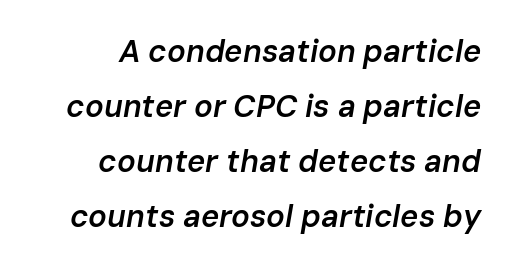
The image shows 31 px semibold type, italic (leaning right); set line spacing 1.77x, normal letter spacing, not underlined; low stroke contrast and a medium x-height.
